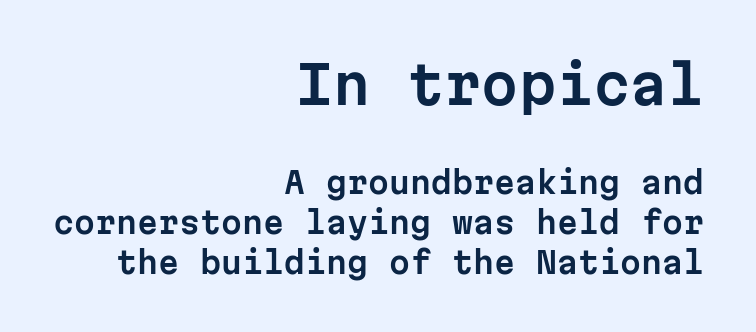
The image shows 53 px sans-serif type, upright, monospaced; set right-aligned, normal line spacing (1.32x), normal letter spacing, not underlined; the first (top) block is 1.77x larger; low stroke contrast and a medium x-height.
